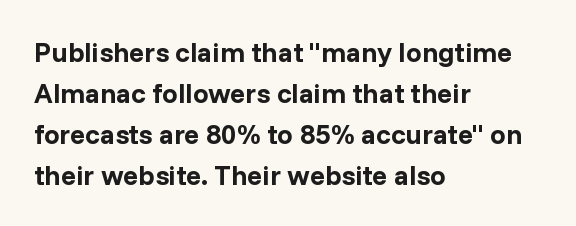
{"serif": "no", "italic": "no", "bold": "yes", "weight": "bold", "width": "normal", "stroke_contrast": "low", "x_height": "medium", "monospaced": "no", "underline": "no", "align": "left", "line_spacing": "normal", "line_spacing_ratio": 1.46, "letter_spacing": "normal", "letter_spacing_em": 0.0, "glyph_px": 28}
